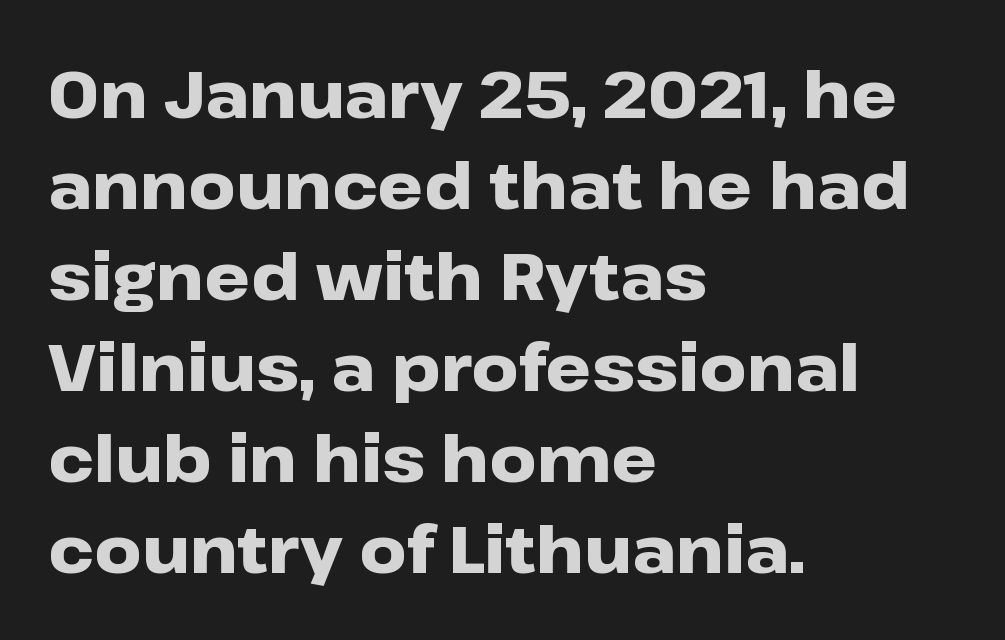
Q: Is the text bold? A: Yes.
Q: Is the text italic (slanted)? A: No, it is upright.
Q: Is the typeface a serif or a sans-serif typeface? A: Sans-serif.
Q: Is the text underlined? A: No.
Q: How is the paragraph aligned? A: Left-aligned.
Q: Is the spacing between letters normal or unusually wide? A: Normal.
Q: Is the spacing between lines tight, normal or loose? A: Normal.
Q: Width (condensed, normal, or wide)? A: Wide.
Q: Stroke contrast? A: Low.
Q: x-height? A: Medium.
Q: Monospaced? A: No.
